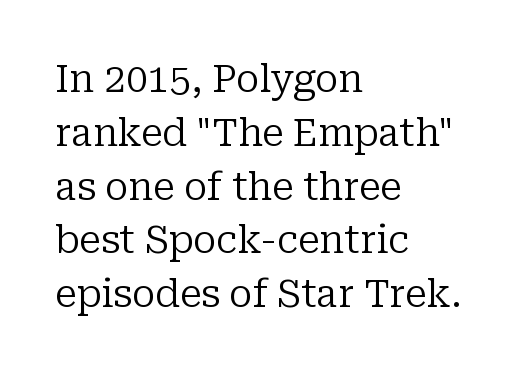
The image shows 39 px regular-weight serif type, upright; set left-aligned, normal line spacing (1.38x), normal letter spacing, not underlined; low stroke contrast and a medium x-height.
